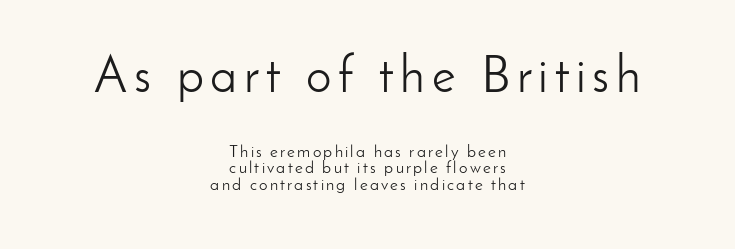
This rendering employs a face without finishing strokes, i.e., a sans-serif. This rendering features lettering with no underline. Note the varied advance widths — an 'i' is clearly narrower than an 'm'. Posture: vertical. Each line is balanced around a shared central axis.
